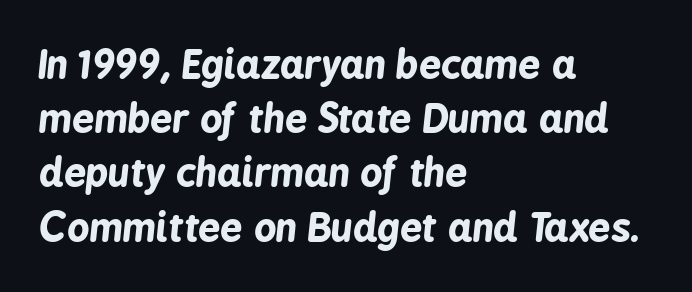
The image shows 39 px bold, condensed type, italic (leaning right); set left-aligned, normal line spacing (1.39x), normal letter spacing, not underlined; low stroke contrast and a medium x-height.
